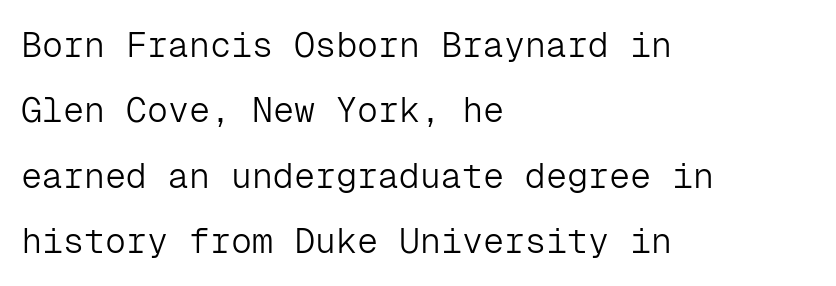
The image shows 35 px light sans-serif type, upright, monospaced; set left-aligned, line spacing 1.87x, normal letter spacing, not underlined; low stroke contrast and a medium x-height.
